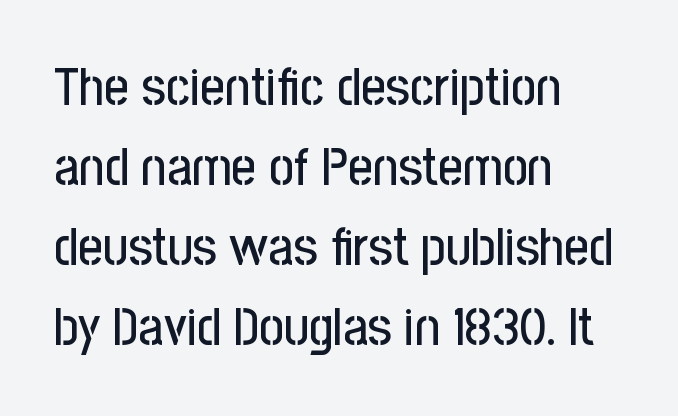
Quick note: interline space is typical. Tracking here is standard; glyphs follow each other at the usual distance. Caption: multi-line text, flush left, ragged right. Is this a fixed-width face? No — the glyphs have proportional, varying widths.
